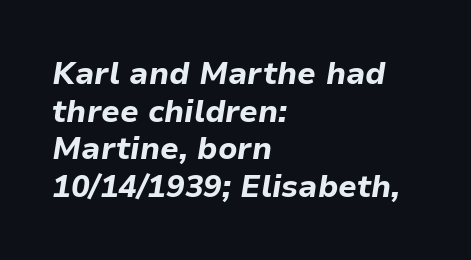
The image shows 31 px bold type, italic (leaning right); set left-aligned, line spacing 1.21x, normal letter spacing, not underlined; low stroke contrast and a medium x-height.
